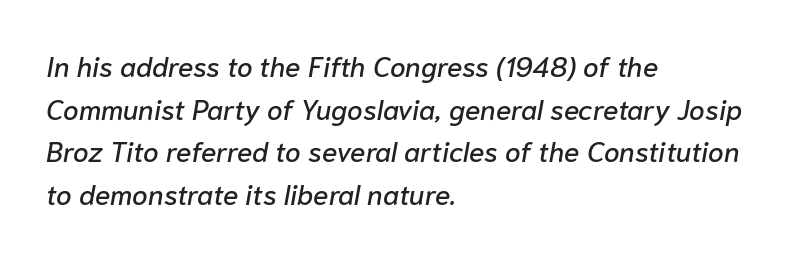
The image shows 28 px text type, italic (leaning right); set left-aligned, normal line spacing (1.52x), normal letter spacing, not underlined; low stroke contrast and a medium x-height.
